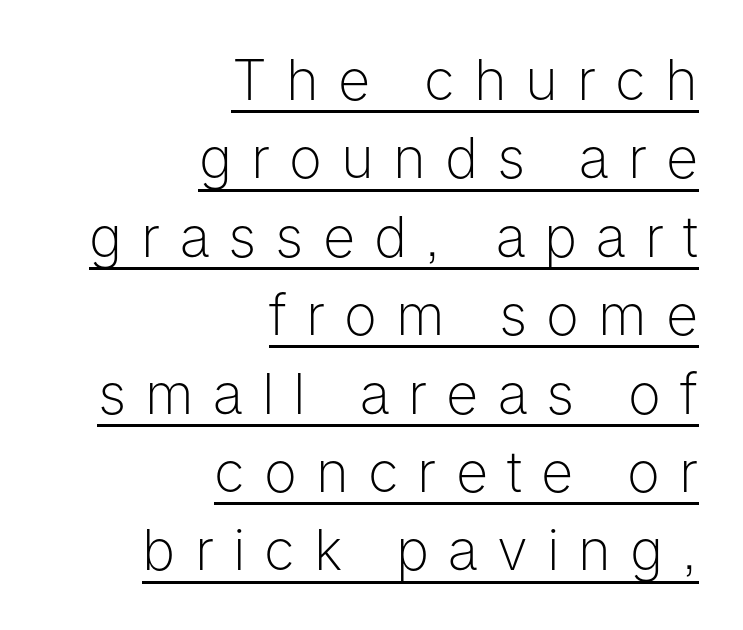
{"serif": "no", "italic": "no", "bold": "no", "weight": "light", "width": "normal", "stroke_contrast": "low", "x_height": "medium", "monospaced": "no", "underline": "yes", "align": "right", "line_spacing": "normal", "line_spacing_ratio": 1.4, "letter_spacing": "wide", "letter_spacing_em": 0.34, "glyph_px": 56}
